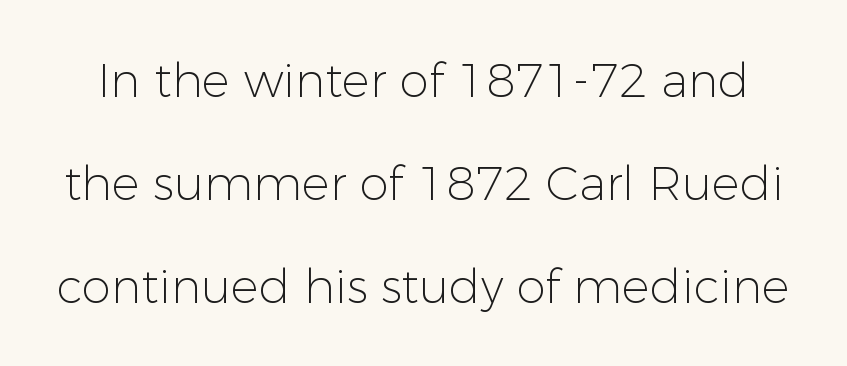
{"serif": "no", "italic": "no", "bold": "no", "weight": "light", "width": "normal", "stroke_contrast": "low", "x_height": "medium", "monospaced": "no", "underline": "no", "line_spacing": "loose", "line_spacing_ratio": 2.19, "letter_spacing": "normal", "letter_spacing_em": 0.0, "glyph_px": 47}
